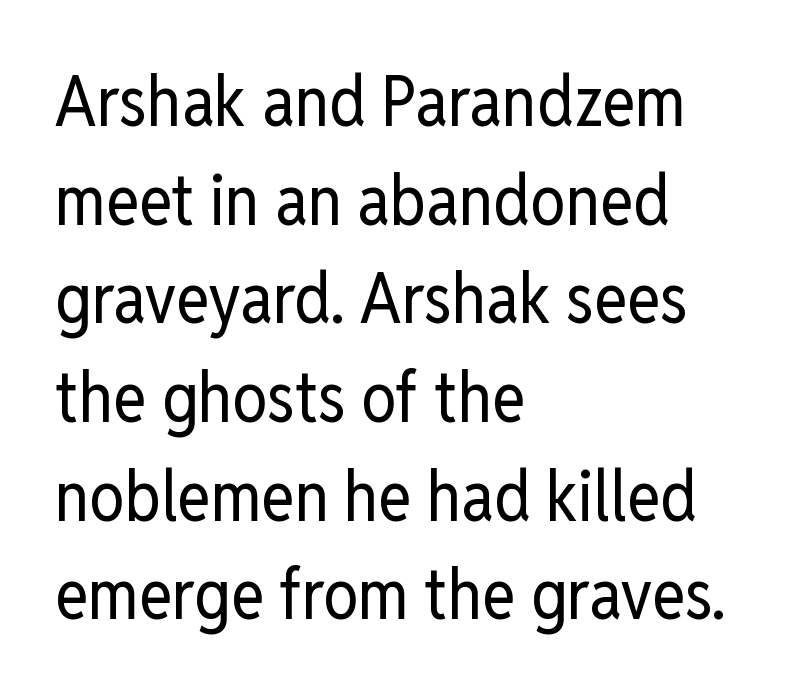
{"serif": "no", "italic": "no", "bold": "no", "weight": "regular", "width": "condensed", "stroke_contrast": "low", "x_height": "medium", "monospaced": "no", "underline": "no", "align": "left", "line_spacing": "normal", "line_spacing_ratio": 1.41, "letter_spacing": "normal", "letter_spacing_em": 0.0, "glyph_px": 70}
